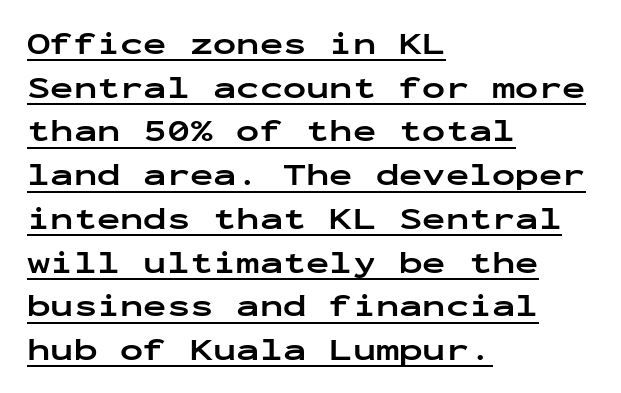
The rendering uses a bold face; every stroke is thick and dark. Underline: present. The axis of the letterforms is exactly vertical. In terms of leading, this rendering sits right in the middle. This sample uses a sans-serif face. Every character here occupies the same horizontal width, giving the sample a typewriter-like rhythm.
